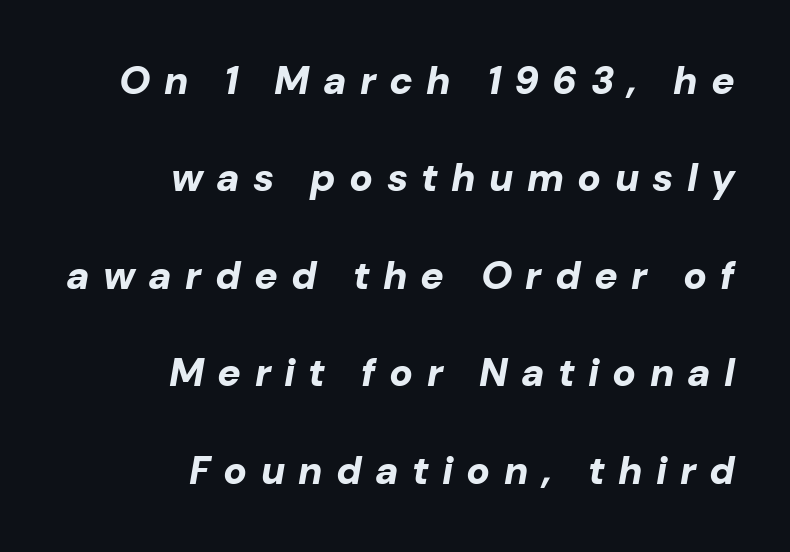
Q: Is the text bold? A: Yes.
Q: Is the text italic (slanted)? A: Yes, it leans right by about 10 degrees.
Q: Is the text underlined? A: No.
Q: How is the paragraph aligned? A: Right-aligned.
Q: Is the spacing between letters normal or unusually wide? A: Unusually wide.
Q: Is the spacing between lines tight, normal or loose? A: Loose.
Q: Width (condensed, normal, or wide)? A: Normal.
Q: Stroke contrast? A: Low.
Q: x-height? A: Medium.
Q: Monospaced? A: No.
